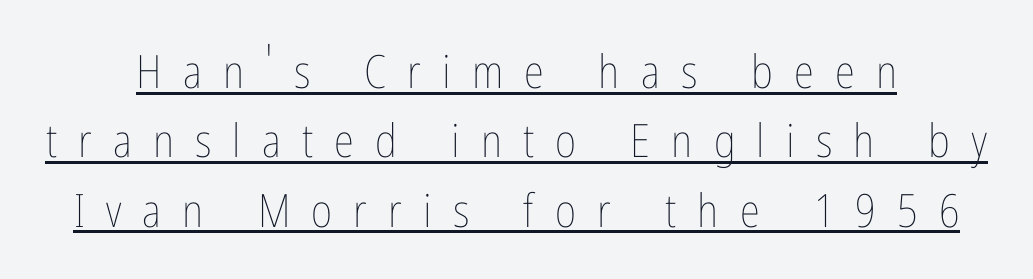
Q: Is the text bold? A: No.
Q: Is the text italic (slanted)? A: No, it is upright.
Q: Is the text underlined? A: Yes.
Q: Is the spacing between letters normal or unusually wide? A: Unusually wide.
Q: Is the spacing between lines tight, normal or loose? A: Normal.
Q: Width (condensed, normal, or wide)? A: Condensed.
Q: Stroke contrast? A: Low.
Q: x-height? A: Medium.
Q: Monospaced? A: No.
